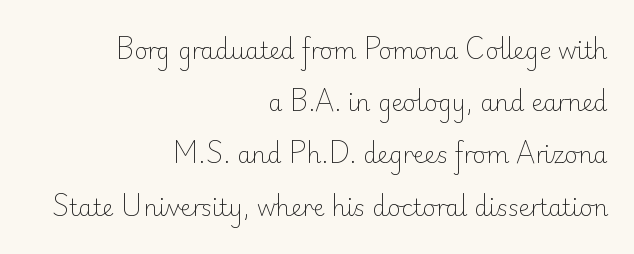
Q: Is the text bold? A: No.
Q: Is the text italic (slanted)? A: No, it is upright.
Q: Is the text underlined? A: No.
Q: How is the paragraph aligned? A: Right-aligned.
Q: Is the spacing between letters normal or unusually wide? A: Normal.
Q: Is the spacing between lines tight, normal or loose? A: Loose.
